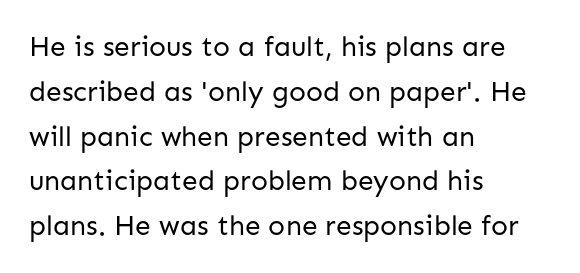
{"serif": "no", "italic": "no", "bold": "no", "weight": "regular", "width": "normal", "stroke_contrast": "low", "x_height": "medium", "monospaced": "no", "underline": "no", "align": "left", "line_spacing": "normal", "line_spacing_ratio": 1.6, "letter_spacing": "normal", "letter_spacing_em": 0.0, "glyph_px": 28}
